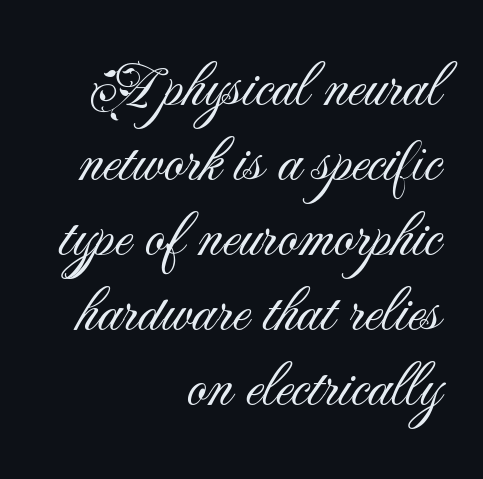
The image shows 62 px light sans-serif type; set right-aligned, line spacing 1.21x, normal letter spacing, not underlined; medium stroke contrast and a small x-height.
